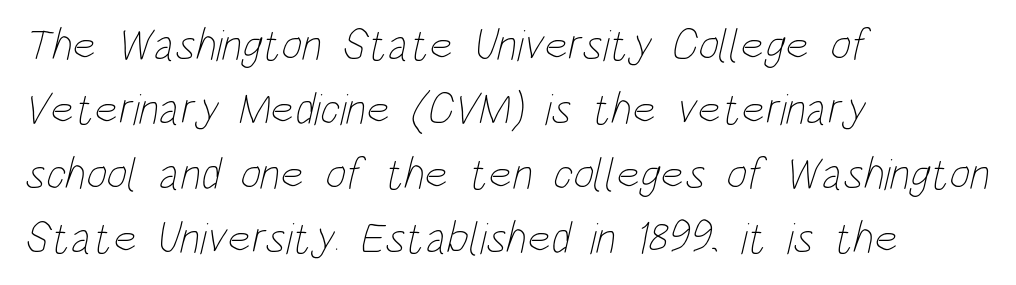
The image shows 45 px thin, condensed type; set left-aligned, normal line spacing (1.43x), normal letter spacing, not underlined; low stroke contrast and a large x-height.
